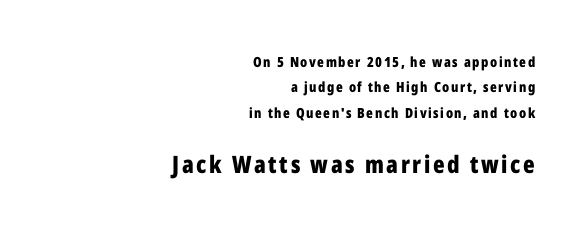
The image shows 24 px bold type, upright; set right-aligned, line spacing 1.81x, not underlined; the second (bottom) block is 1.71x larger.
